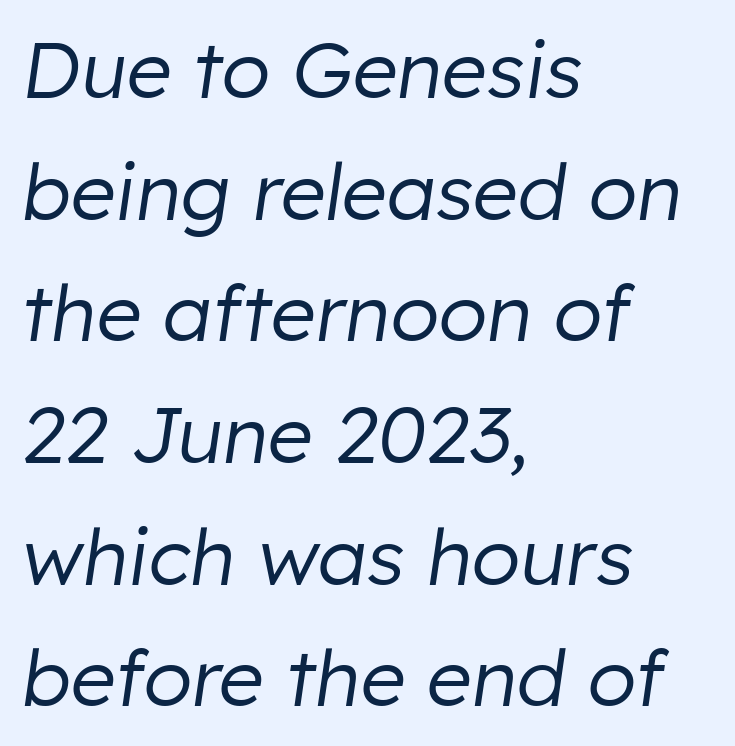
The image shows 79 px regular-weight type, italic (leaning right); set left-aligned, normal line spacing (1.54x), normal letter spacing, not underlined; low stroke contrast and a medium x-height.
